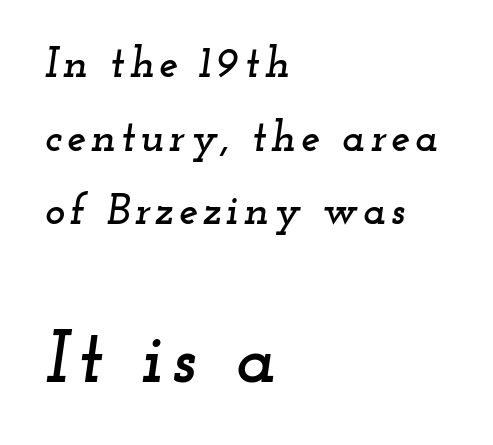
{"serif": "yes", "italic": "yes", "lean": "right", "slant_degrees": 12, "width": "wide", "stroke_contrast": "low", "x_height": "small", "monospaced": "no", "underline": "no", "align": "left", "line_spacing_ratio": 1.71, "larger_block": "second", "size_ratio": 1.74, "glyph_px": 75}
